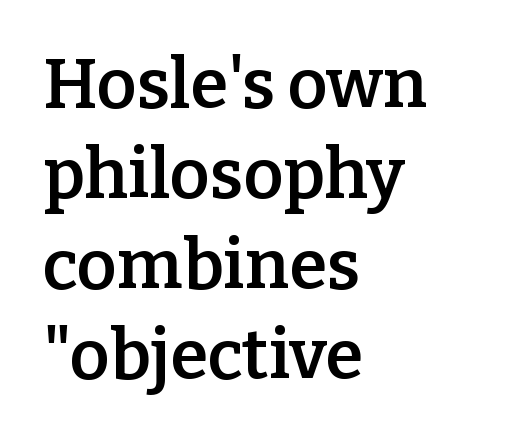
Q: Is the text bold? A: Semi-bold.
Q: Is the text italic (slanted)? A: No, it is upright.
Q: Is the typeface a serif or a sans-serif typeface? A: Serif.
Q: Is the text underlined? A: No.
Q: How is the paragraph aligned? A: Left-aligned.
Q: Is the spacing between letters normal or unusually wide? A: Normal.
Q: Is the spacing between lines tight, normal or loose? A: Normal.
Q: Width (condensed, normal, or wide)? A: Normal.
Q: Stroke contrast? A: Low.
Q: x-height? A: Medium.
Q: Monospaced? A: No.
